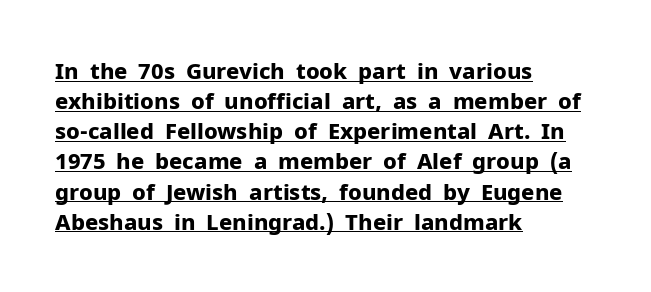
Q: Is the text bold? A: Yes.
Q: Is the text italic (slanted)? A: No, it is upright.
Q: Is the text underlined? A: Yes.
Q: How is the paragraph aligned? A: Left-aligned.
Q: Is the spacing between letters normal or unusually wide? A: Normal.
Q: Is the spacing between lines tight, normal or loose? A: Normal.
